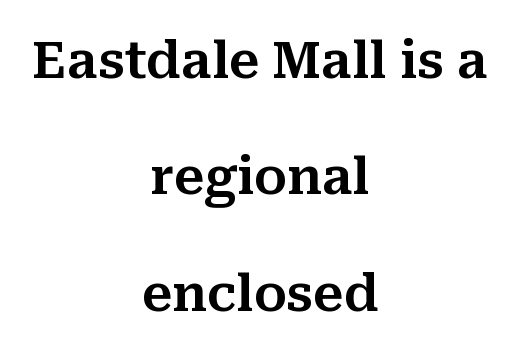
Q: Is the text italic (slanted)? A: No, it is upright.
Q: Is the typeface a serif or a sans-serif typeface? A: Serif.
Q: Is the text underlined? A: No.
Q: How is the paragraph aligned? A: Centered.
Q: Is the spacing between letters normal or unusually wide? A: Normal.
Q: Is the spacing between lines tight, normal or loose? A: Loose.
Q: Width (condensed, normal, or wide)? A: Normal.
Q: Stroke contrast? A: Medium.
Q: x-height? A: Medium.
Q: Monospaced? A: No.
